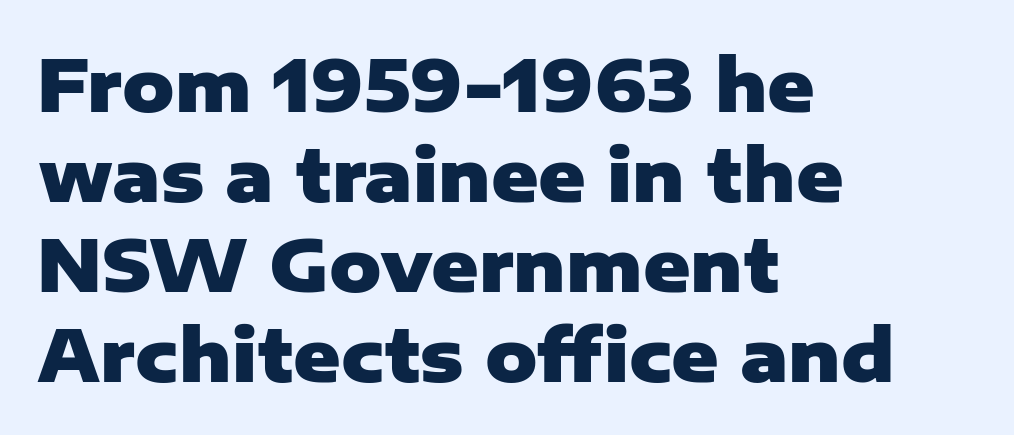
Q: Is the text bold? A: Yes.
Q: Is the text italic (slanted)? A: No, it is upright.
Q: Is the typeface a serif or a sans-serif typeface? A: Sans-serif.
Q: Is the text underlined? A: No.
Q: How is the paragraph aligned? A: Left-aligned.
Q: Is the spacing between letters normal or unusually wide? A: Normal.
Q: Is the spacing between lines tight, normal or loose? A: Normal.
Q: Width (condensed, normal, or wide)? A: Normal.
Q: Stroke contrast? A: Low.
Q: x-height? A: Medium.
Q: Monospaced? A: No.
